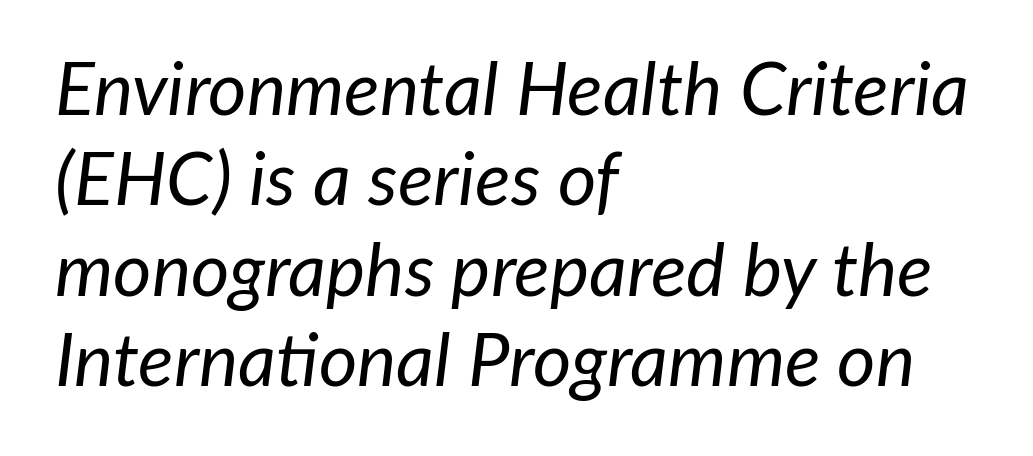
Q: Is the text bold? A: No.
Q: Is the text italic (slanted)? A: Yes, it leans right by about 7 degrees.
Q: Is the text underlined? A: No.
Q: How is the paragraph aligned? A: Left-aligned.
Q: Is the spacing between letters normal or unusually wide? A: Normal.
Q: Width (condensed, normal, or wide)? A: Normal.
Q: Stroke contrast? A: Low.
Q: x-height? A: Medium.
Q: Monospaced? A: No.
